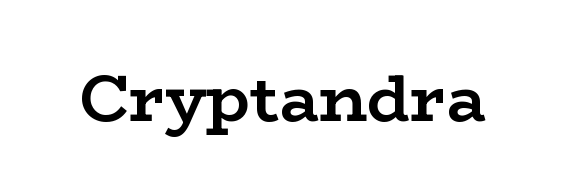
Q: Is the text bold? A: Yes.
Q: Is the text italic (slanted)? A: No, it is upright.
Q: Is the typeface a serif or a sans-serif typeface? A: Serif.
Q: Is the text underlined? A: No.
Q: Is the spacing between letters normal or unusually wide? A: Normal.
Q: Width (condensed, normal, or wide)? A: Wide.
Q: Stroke contrast? A: Low.
Q: x-height? A: Medium.
Q: Monospaced? A: No.
